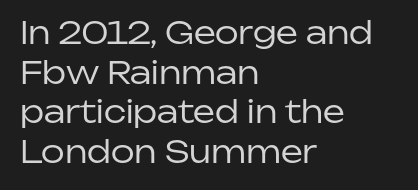
The image shows 31 px regular-weight sans-serif type, upright; set left-aligned, normal line spacing (1.28x), normal letter spacing, not underlined; low stroke contrast and a medium x-height.
